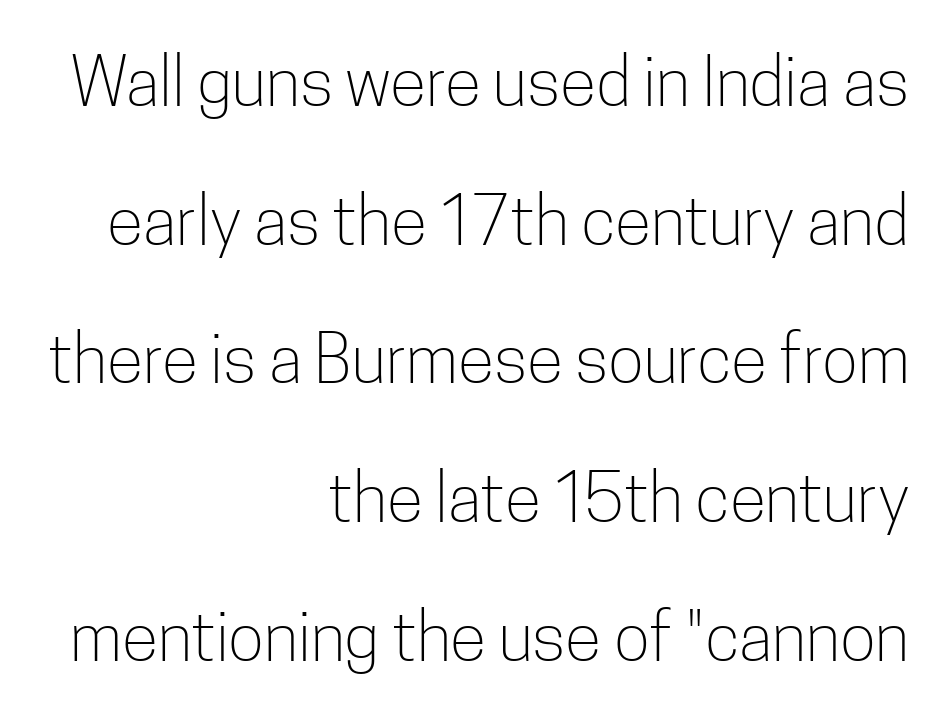
{"serif": "no", "italic": "no", "bold": "no", "weight": "light", "width": "condensed", "stroke_contrast": "low", "x_height": "medium", "monospaced": "no", "underline": "no", "align": "right", "line_spacing": "loose", "line_spacing_ratio": 2.07, "letter_spacing": "normal", "letter_spacing_em": 0.0, "glyph_px": 67}
